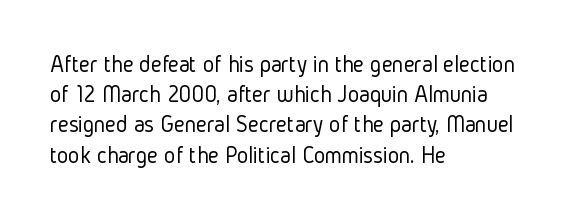
The weight would be labelled regular, book, light, or lighter still. Every stem runs plumb, perpendicular to the baseline. Descender tails drop into unmarked territory. One glance says typical: line gaps are just what's usual.
